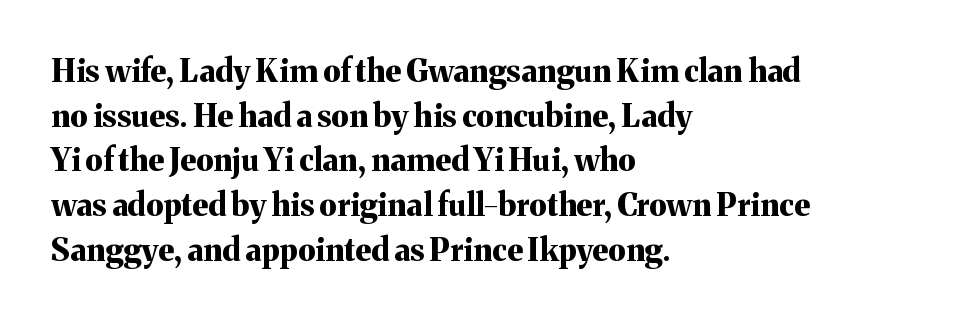
The axis of the letterforms is exactly vertical. Is there much room between lines? A standard amount, neither cramped nor airy. Varying glyph widths throughout — classic text-font behaviour. This rendering employs a face with finishing strokes, i.e., a serif. The rendering uses a bold face; every stroke is thick and dark. The foot of each line stays bare and open.
